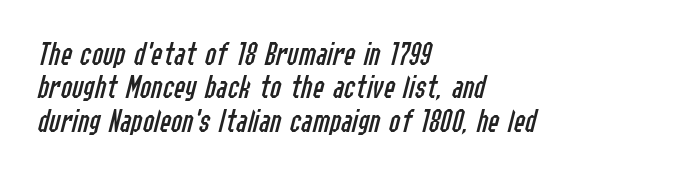
The image shows 34 px regular-weight, condensed type, italic (leaning right); set left-aligned, tight line spacing (0.98x), normal letter spacing, not underlined; low stroke contrast and a medium x-height.
